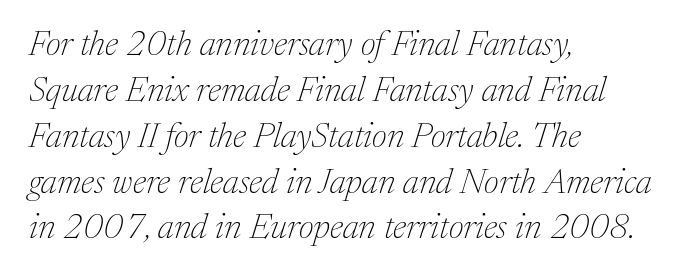
Weight: not bold — regular or lighter. These lines are rendered in a variable-pitch font. Yep, those are serifs on the letters. The foot of each line stays bare and open.
